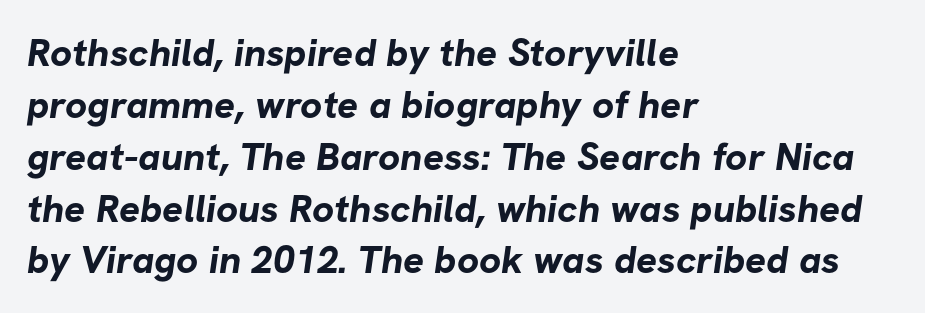
The image shows 39 px bold sans-serif type; set left-aligned, normal line spacing (1.33x), normal letter spacing, not underlined; low stroke contrast and a medium x-height.
